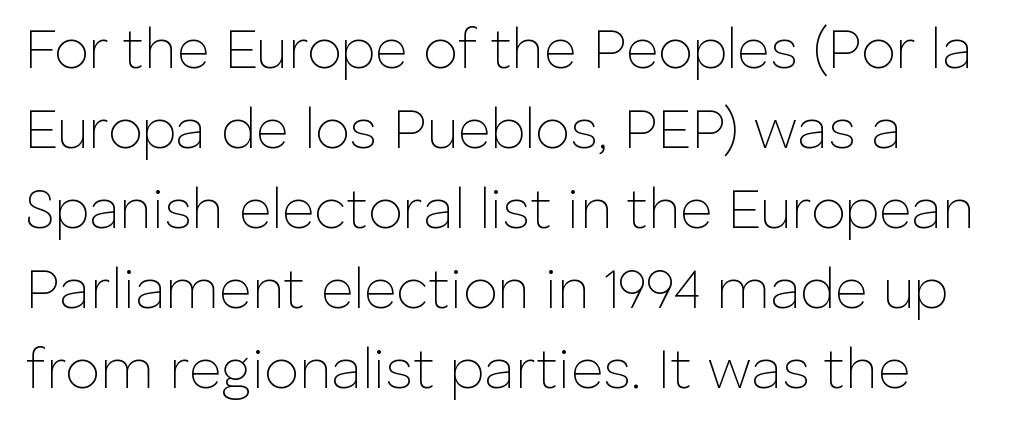
{"serif": "no", "italic": "no", "bold": "no", "weight": "thin", "width": "normal", "stroke_contrast": "low", "x_height": "medium", "monospaced": "no", "underline": "no", "align": "left", "line_spacing": "normal", "line_spacing_ratio": 1.43, "letter_spacing": "normal", "letter_spacing_em": 0.0, "glyph_px": 56}
